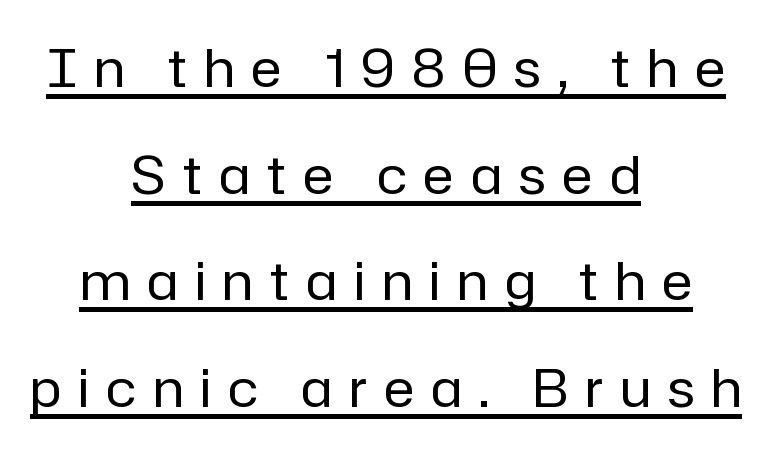
The image shows 53 px regular-weight sans-serif type, upright; set centered, loose line spacing (2.01x), unusually wide letter spacing (+0.32 em), underlined; low stroke contrast and a medium x-height.
